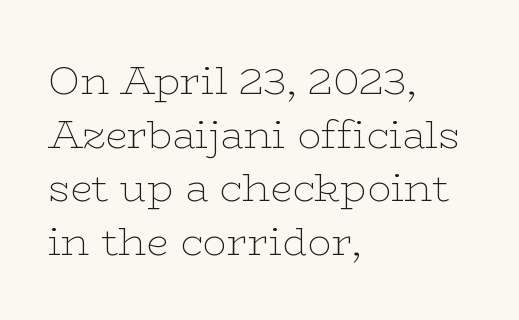
The image shows 40 px thin, wide serif type, upright; set left-aligned, normal line spacing (1.34x), normal letter spacing, not underlined; low stroke contrast and a medium x-height.
